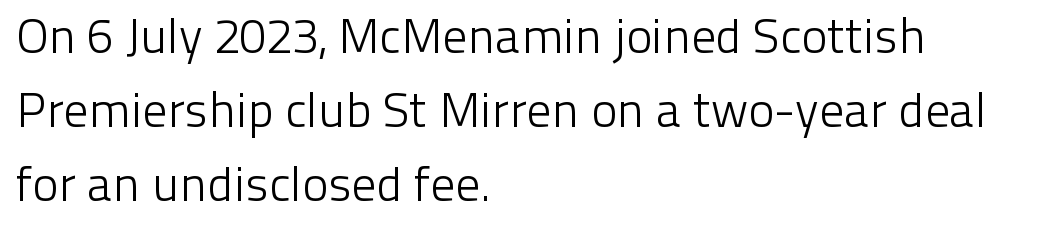
The image shows 49 px light sans-serif type, upright; set left-aligned, normal line spacing (1.51x), normal letter spacing, not underlined; low stroke contrast and a medium x-height.
